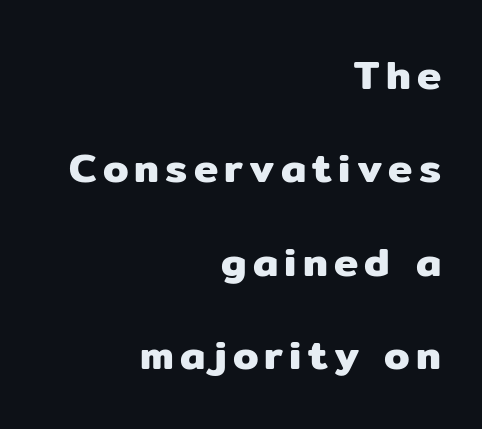
The image shows 41 px sans-serif type, upright; set right-aligned, loose line spacing (2.28x), not underlined; low stroke contrast and a medium x-height.
